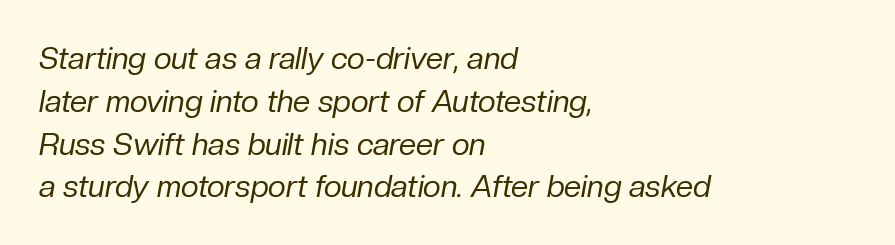
Q: Is the text bold? A: No.
Q: Is the text italic (slanted)? A: Yes, it leans right by about 10 degrees.
Q: Is the text underlined? A: No.
Q: How is the paragraph aligned? A: Left-aligned.
Q: Is the spacing between letters normal or unusually wide? A: Normal.
Q: Is the spacing between lines tight, normal or loose? A: Normal.
Q: Width (condensed, normal, or wide)? A: Normal.
Q: Stroke contrast? A: Low.
Q: x-height? A: Medium.
Q: Monospaced? A: No.
